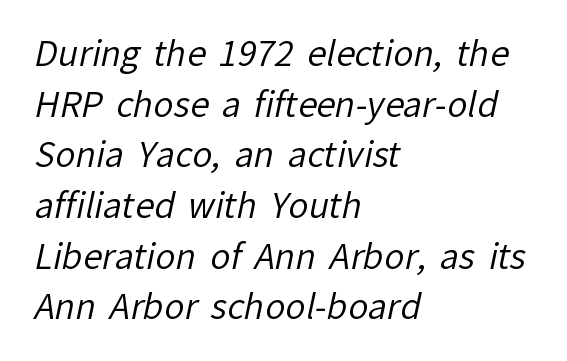
Looks like regular typesetting: each glyph gets only the width it needs. The lines sit at an ordinary, default distance from one another. Are there feet on the stems? There aren't — it's a sans. Nobody touched the tracking dial on this one.
